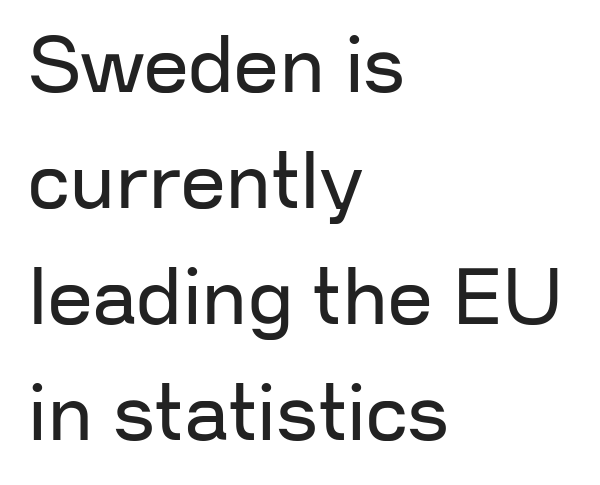
Rows of type keep a routine distance in the vertical direction. Vertical stems look standard width or narrower in stroke. The zone under the glyphs is completely vacant. Looks like regular typesetting: each glyph gets only the width it needs. Visually the block forms a straight wall on the left and a jagged coastline on the right. Ordinary non-slanted type is in use.
